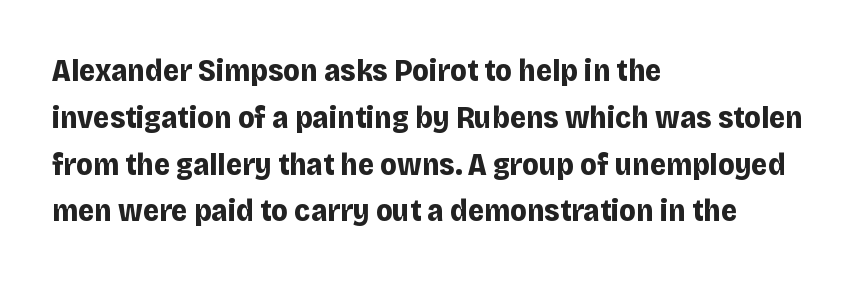
The image shows 31 px bold sans-serif type, upright; set left-aligned, normal line spacing (1.51x), normal letter spacing, not underlined; low stroke contrast and a large x-height.
